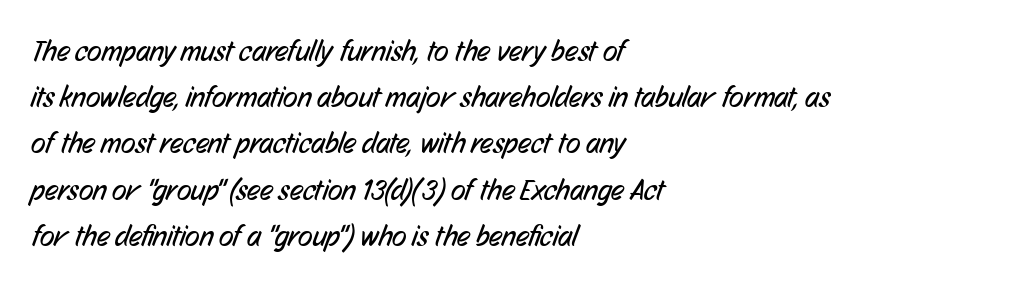
The image shows 30 px regular-weight, condensed sans-serif type; set left-aligned, normal line spacing (1.54x), normal letter spacing, not underlined; low stroke contrast and a medium x-height.
